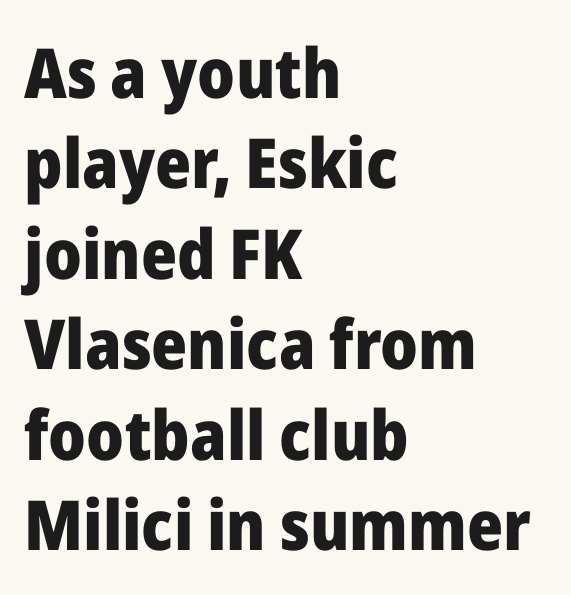
{"serif": "no", "italic": "no", "bold": "yes", "weight": "heavy", "width": "normal", "stroke_contrast": "low", "x_height": "medium", "monospaced": "no", "underline": "no", "align": "left", "line_spacing": "normal", "line_spacing_ratio": 1.31, "letter_spacing": "normal", "letter_spacing_em": 0.0, "glyph_px": 69}
